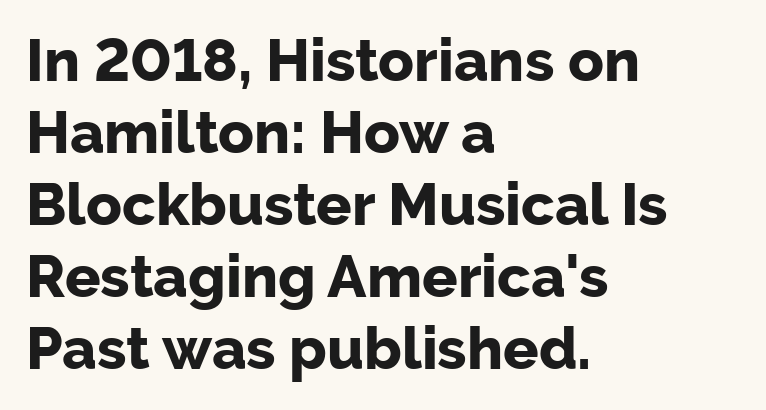
This rendering features lettering with no underline. Check where the strokes stop: nothing finishes them off — pure sans. Typesetter's note: full bold, strokes at maximum text heaviness. These lines are rendered in a variable-pitch font. Does extra space separate the letters? No, they use regular spacing.
